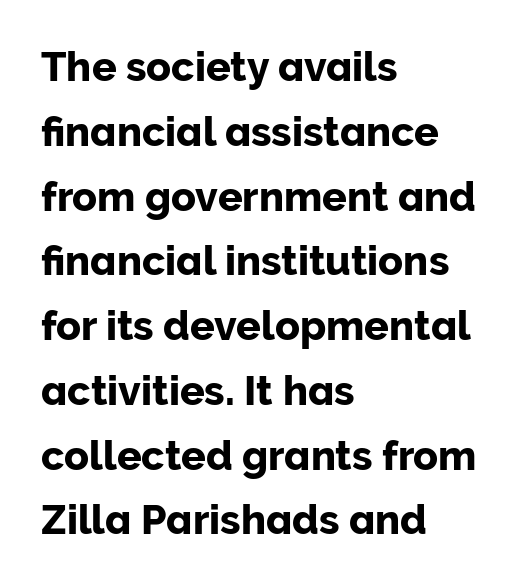
Visually the block forms a straight wall on the left and a jagged coastline on the right. Font category for this specimen: sans-serif. Unmarked baselines from the first word to the last. Notice how the stems are strictly vertical — no italics here. Looks like regular typesetting: each glyph gets only the width it needs. Between one letter and the next there's only the usual sliver of space.
